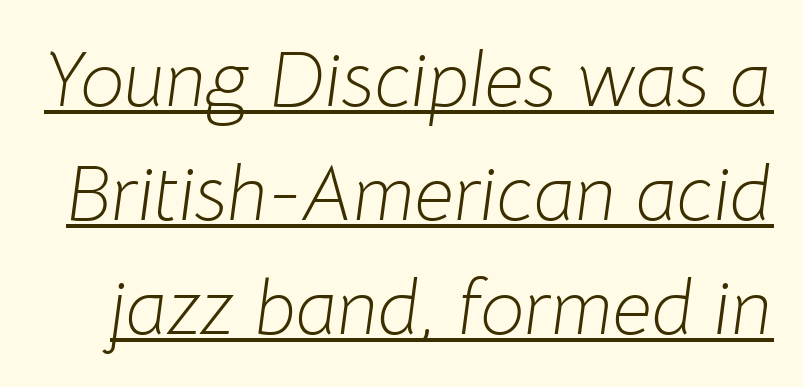
Q: Is the text bold? A: No.
Q: Is the text italic (slanted)? A: Yes, it leans right by about 8 degrees.
Q: Is the text underlined? A: Yes.
Q: Is the spacing between letters normal or unusually wide? A: Normal.
Q: Is the spacing between lines tight, normal or loose? A: Normal.
Q: Width (condensed, normal, or wide)? A: Normal.
Q: Stroke contrast? A: Low.
Q: x-height? A: Medium.
Q: Monospaced? A: No.
